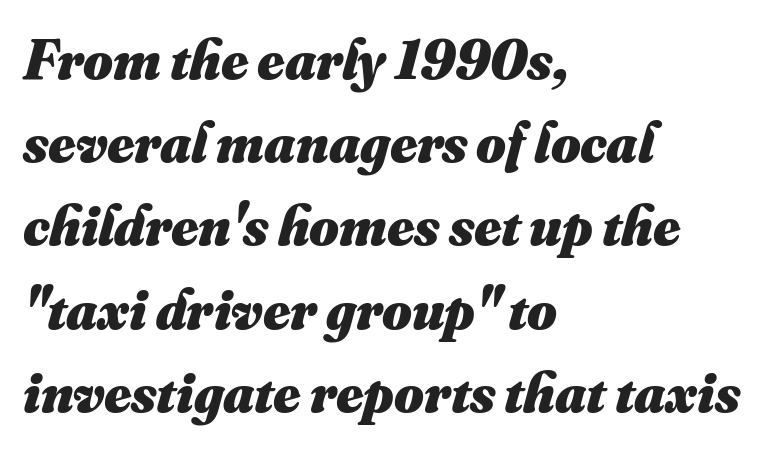
{"bold": "yes", "weight": "heavy", "width": "normal", "stroke_contrast": "medium", "x_height": "small", "monospaced": "no", "underline": "no", "align": "left", "line_spacing": "normal", "line_spacing_ratio": 1.46, "letter_spacing": "normal", "letter_spacing_em": 0.0, "glyph_px": 57}
